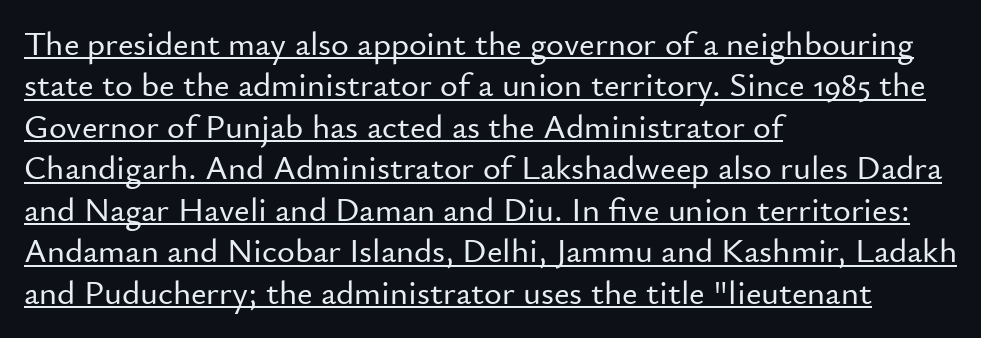
{"serif": "no", "italic": "no", "width": "normal", "stroke_contrast": "low", "x_height": "small", "monospaced": "no", "underline": "yes", "align": "left", "line_spacing_ratio": 1.22, "letter_spacing": "normal", "letter_spacing_em": 0.0, "glyph_px": 34}
